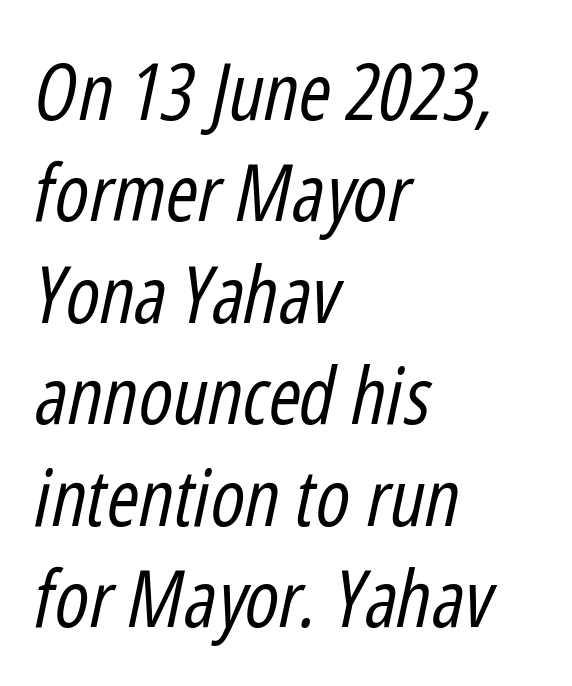
{"italic": "yes", "lean": "right", "slant_degrees": 12, "bold": "no", "weight": "regular", "width": "condensed", "stroke_contrast": "low", "x_height": "medium", "monospaced": "no", "underline": "no", "align": "left", "line_spacing": "normal", "line_spacing_ratio": 1.3, "letter_spacing": "normal", "letter_spacing_em": 0.0, "glyph_px": 78}
